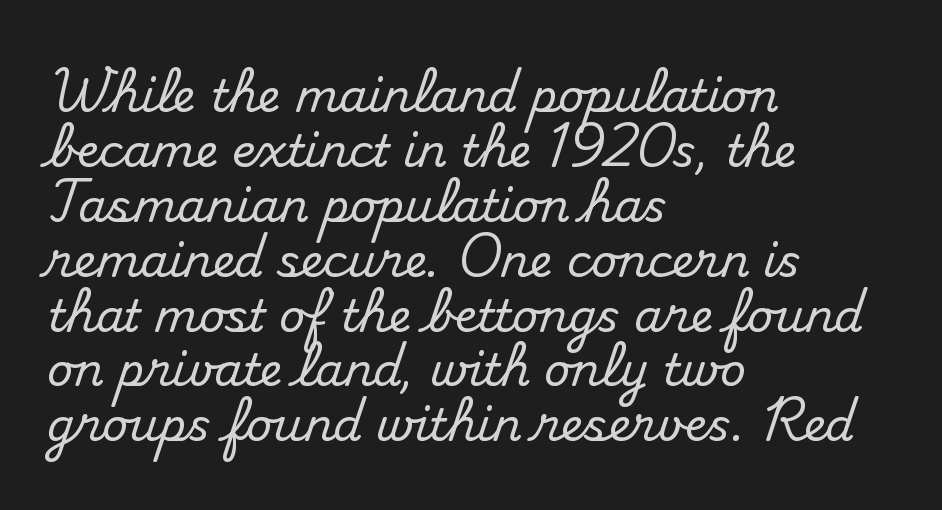
The image shows 45 px serif type; set left-aligned, line spacing 1.22x, normal letter spacing, not underlined; medium stroke contrast and a small x-height.
